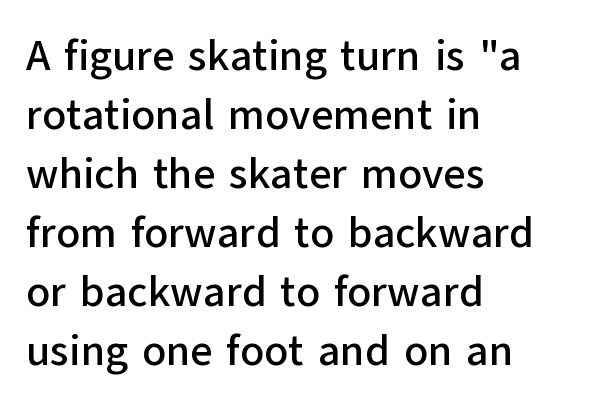
Only glyphs here, with clear space below each row. The letters carry no serifs — their stems end cleanly without finishing strokes. Each new line begins a customary step beneath the previous one. The axis of the letterforms is exactly vertical. This sample has the flowing, uneven cadence of proportional lettering.
